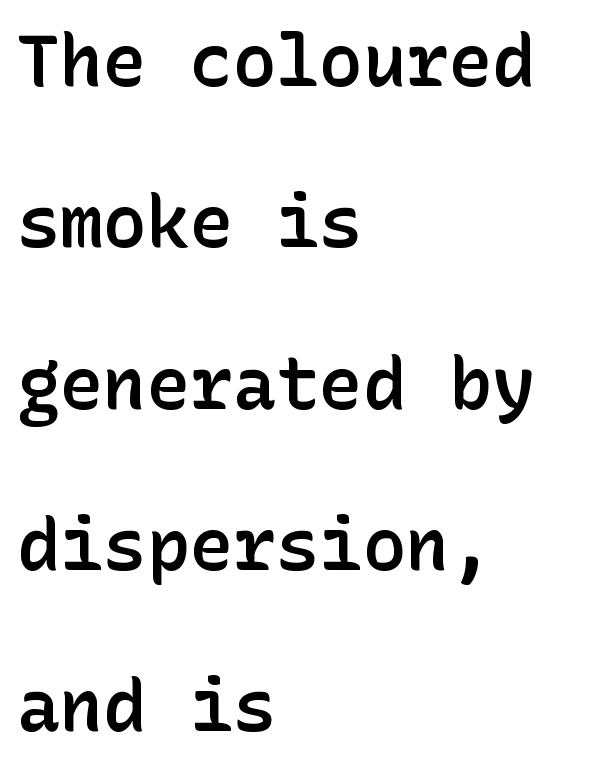
The image shows 72 px semibold sans-serif type, upright; set left-aligned, loose line spacing (2.24x), normal letter spacing, not underlined; low stroke contrast and a medium x-height.
